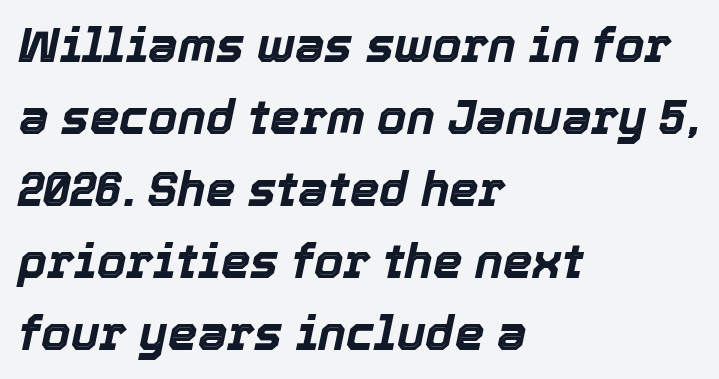
Every letter is thick-stroked: bold, no question. Caption: multi-line text, flush left, ragged right. This sample keeps an unexceptional amount of space between lines. Slant detected: the letters are inclined. The string is rendered with underlining switched off. This sample has the flowing, uneven cadence of proportional lettering.
